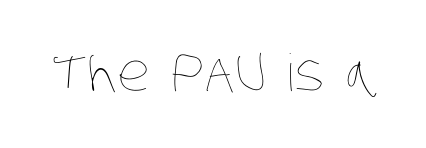
No letter is thick-stroked: the sample isn't bold. This sample has the flowing, uneven cadence of proportional lettering. The gap between lines stays unmarked. Spacing between characters is what you'd get straight out of the box.
